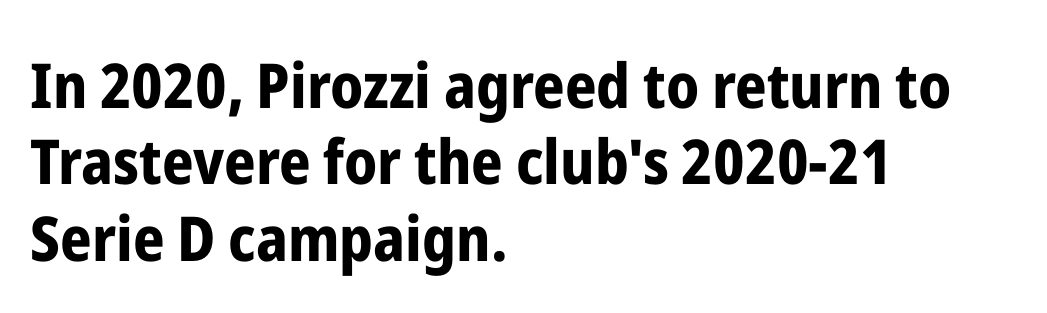
{"serif": "no", "italic": "no", "bold": "yes", "weight": "bold", "width": "condensed", "stroke_contrast": "low", "x_height": "medium", "monospaced": "no", "underline": "no", "align": "left", "line_spacing_ratio": 1.23, "letter_spacing": "normal", "letter_spacing_em": 0.0, "glyph_px": 62}
